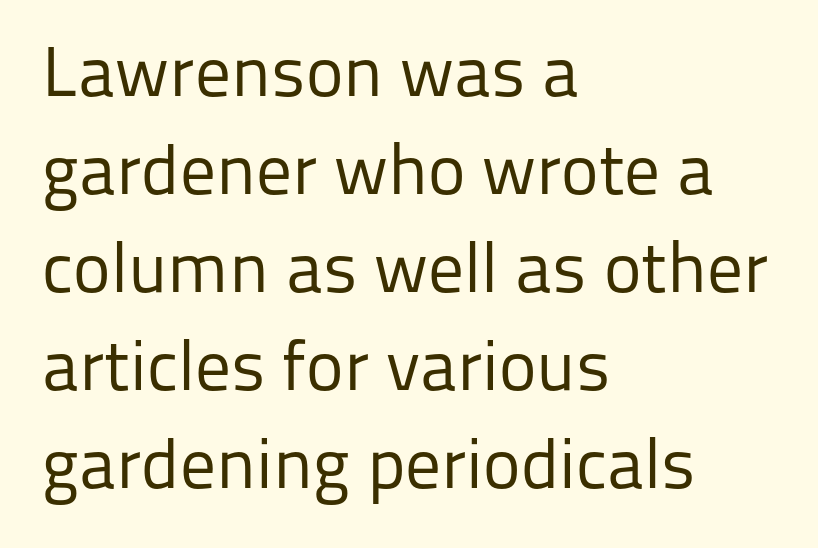
The words here are not underlined. Baseline-to-baseline distance is the conventional proportion of letter height. Posture: upright roman. Each line starts at the same left margin while the right side varies.
